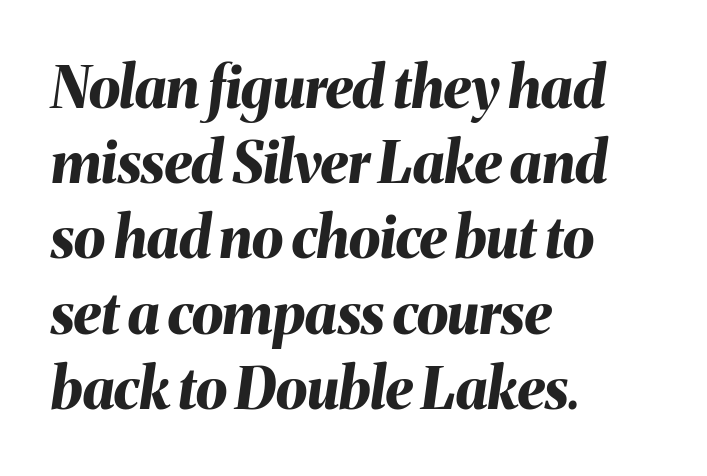
Q: Is the text bold? A: Yes.
Q: Is the text italic (slanted)? A: Yes, it leans right by about 8 degrees.
Q: Is the text underlined? A: No.
Q: How is the paragraph aligned? A: Left-aligned.
Q: Is the spacing between letters normal or unusually wide? A: Normal.
Q: Is the spacing between lines tight, normal or loose? A: Normal.
Q: Width (condensed, normal, or wide)? A: Normal.
Q: Stroke contrast? A: Medium.
Q: x-height? A: Medium.
Q: Monospaced? A: No.
